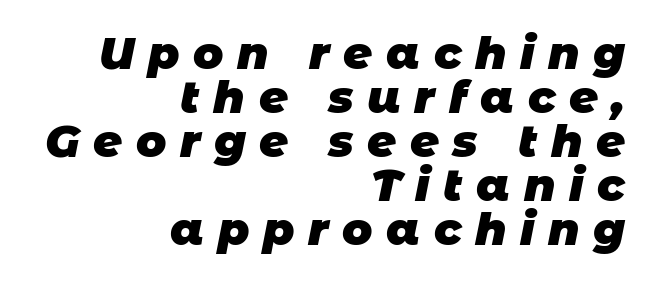
{"serif": "no", "bold": "yes", "weight": "heavy", "width": "normal", "stroke_contrast": "low", "x_height": "large", "monospaced": "no", "underline": "no", "align": "right", "line_spacing": "tight", "line_spacing_ratio": 0.98, "letter_spacing": "wide", "letter_spacing_em": 0.3, "glyph_px": 45}
